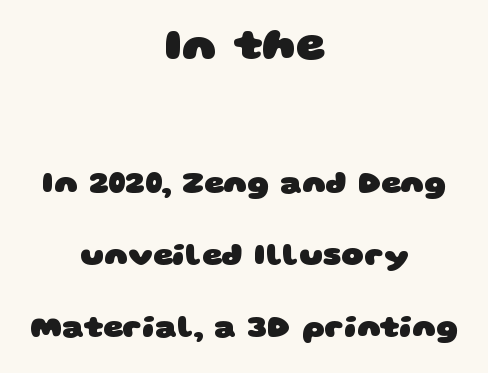
Q: Is the text bold? A: Yes.
Q: Is the typeface a serif or a sans-serif typeface? A: Sans-serif.
Q: Is the text underlined? A: No.
Q: How is the paragraph aligned? A: Centered.
Q: Is the spacing between letters normal or unusually wide? A: Normal.
Q: Is the spacing between lines tight, normal or loose? A: Loose.
Q: Which block of text is set in a larger size, the first (top) or the second (bottom)? A: The first (top) one.
Q: Width (condensed, normal, or wide)? A: Wide.
Q: Stroke contrast? A: Low.
Q: x-height? A: Large.
Q: Monospaced? A: No.
